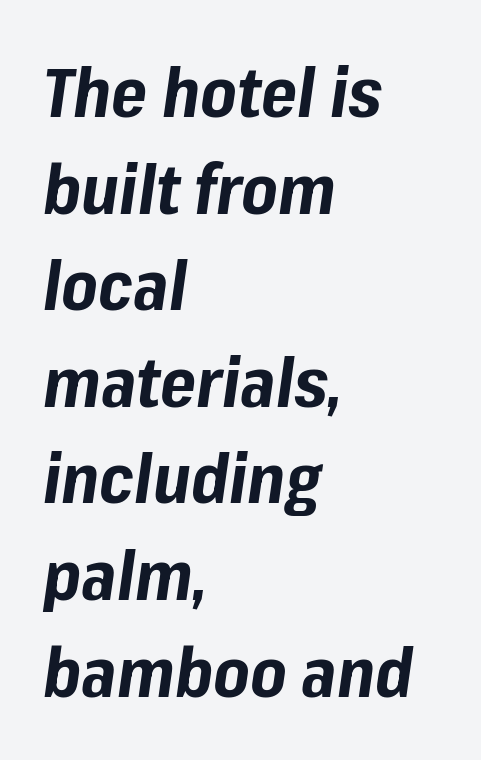
Caption: standard tracking, unaltered. Plain, unruled lines of type. Line starts are locked; line ends wander. Vertically, the passage feels balanced, rows spaced as you'd expect. I'd describe the lettering as bold — thick and assertive.
